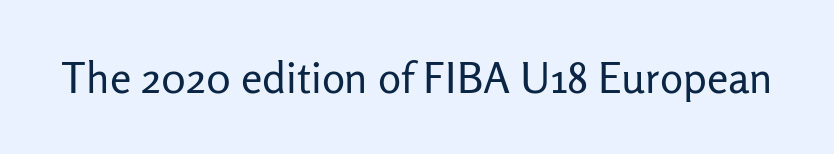
{"serif": "no", "italic": "no", "bold": "no", "weight": "regular", "width": "normal", "stroke_contrast": "low", "x_height": "medium", "monospaced": "no", "underline": "no", "letter_spacing": "normal", "letter_spacing_em": 0.0, "glyph_px": 43}
